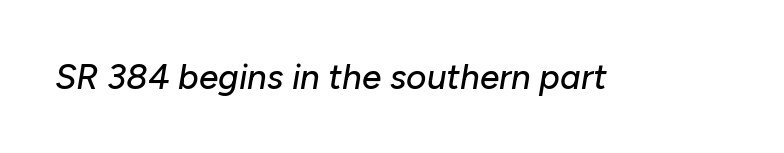
The image shows 35 px text type, italic (leaning right); set normal letter spacing, not underlined; low stroke contrast and a medium x-height.
